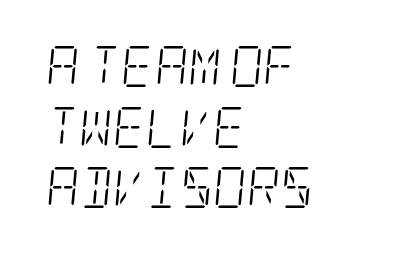
The image shows 41 px light, condensed serif type, italic (leaning right); set left-aligned, normal line spacing (1.48x), normal letter spacing, not underlined; low stroke contrast and a large x-height.
